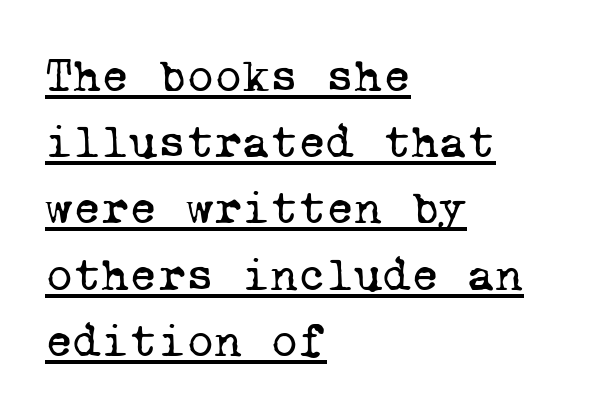
The passage shown is typed in a monospace face where columns stay perfectly aligned. Inter-character spacing is left at the font's built-in metrics. In terms of letterform style, serifs are clearly present. Regular leading.
